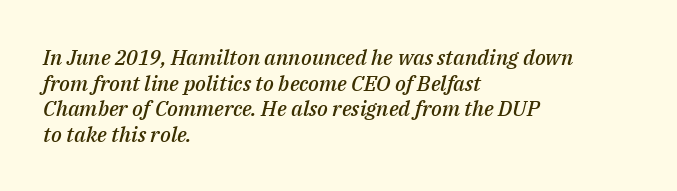
{"italic": "yes", "lean": "right", "slant_degrees": 14, "bold": "semi", "underline": "no", "align": "left", "line_spacing_ratio": 1.22, "letter_spacing": "normal", "letter_spacing_em": 0.0, "glyph_px": 21}
